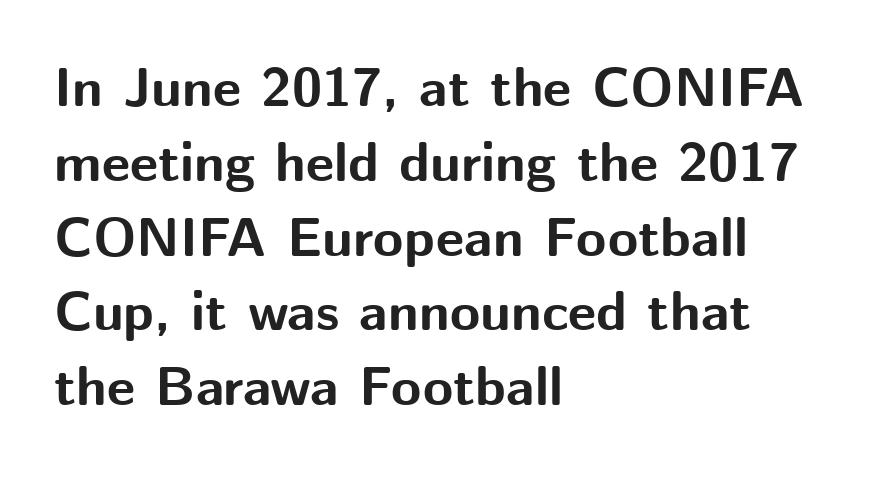
Q: Is the text bold? A: Yes.
Q: Is the text italic (slanted)? A: No, it is upright.
Q: Is the typeface a serif or a sans-serif typeface? A: Sans-serif.
Q: Is the text underlined? A: No.
Q: How is the paragraph aligned? A: Left-aligned.
Q: Is the spacing between letters normal or unusually wide? A: Normal.
Q: Is the spacing between lines tight, normal or loose? A: Normal.
Q: Width (condensed, normal, or wide)? A: Normal.
Q: Stroke contrast? A: Medium.
Q: x-height? A: Medium.
Q: Monospaced? A: No.
